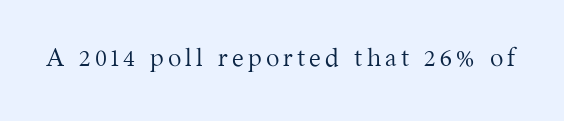
{"italic": "no", "bold": "no", "underline": "no", "glyph_px": 25}
